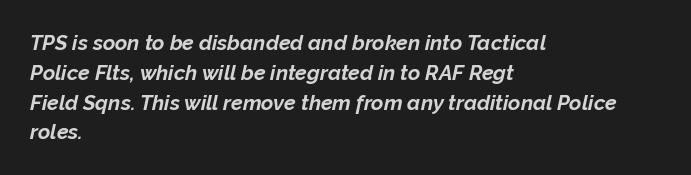
The image shows 21 px bold type, italic (leaning right); set left-aligned, normal line spacing (1.42x), normal letter spacing, not underlined.
